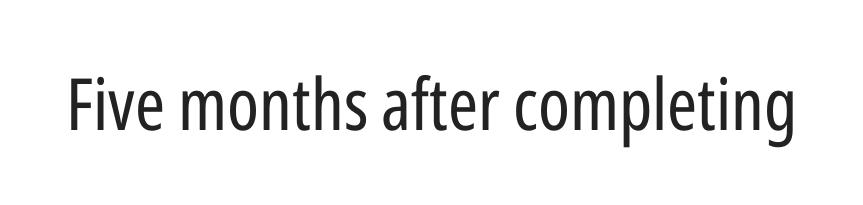
Q: Is the text bold? A: No.
Q: Is the text italic (slanted)? A: No, it is upright.
Q: Is the typeface a serif or a sans-serif typeface? A: Sans-serif.
Q: Is the text underlined? A: No.
Q: Is the spacing between letters normal or unusually wide? A: Normal.
Q: Width (condensed, normal, or wide)? A: Condensed.
Q: Stroke contrast? A: Low.
Q: x-height? A: Medium.
Q: Monospaced? A: No.
